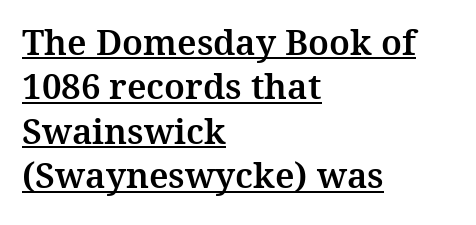
Q: Is the text italic (slanted)? A: No, it is upright.
Q: Is the typeface a serif or a sans-serif typeface? A: Serif.
Q: Is the text underlined? A: Yes.
Q: How is the paragraph aligned? A: Left-aligned.
Q: Is the spacing between letters normal or unusually wide? A: Normal.
Q: Is the spacing between lines tight, normal or loose? A: Normal.
Q: Width (condensed, normal, or wide)? A: Normal.
Q: Stroke contrast? A: Medium.
Q: x-height? A: Medium.
Q: Monospaced? A: No.
